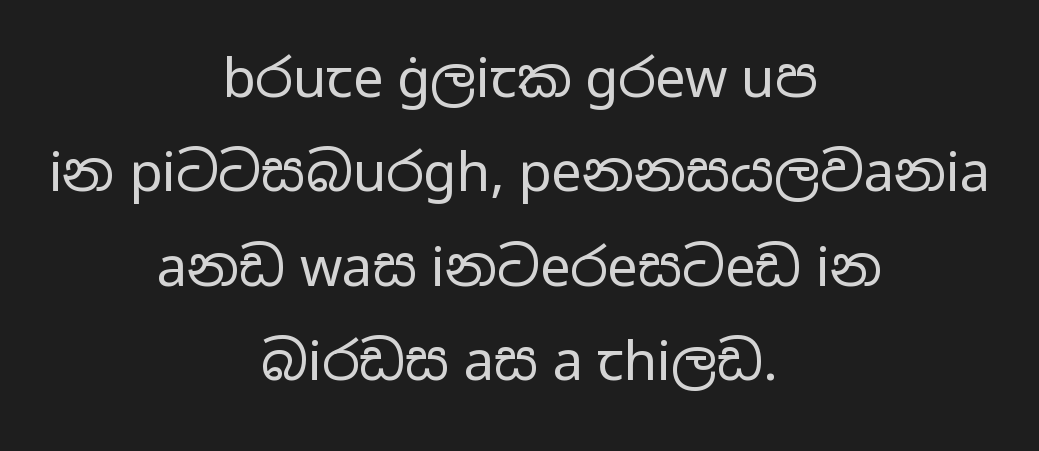
The image shows 54 px regular-weight, wide sans-serif type, upright; set centered, line spacing 1.75x, normal letter spacing, not underlined; low stroke contrast and a medium x-height.
